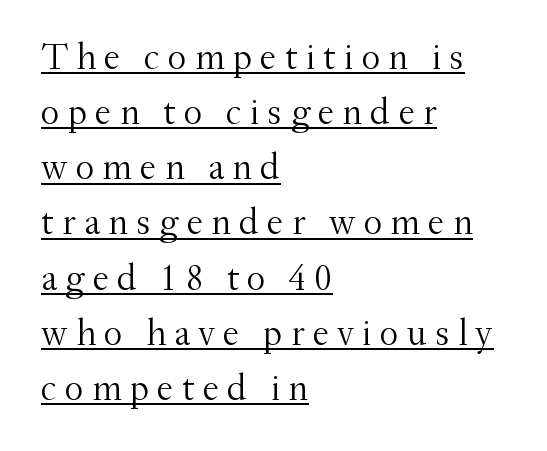
{"serif": "yes", "italic": "no", "bold": "no", "weight": "light", "width": "normal", "stroke_contrast": "medium", "x_height": "small", "monospaced": "no", "underline": "yes", "align": "left", "line_spacing": "normal", "line_spacing_ratio": 1.49, "letter_spacing": "wide", "letter_spacing_em": 0.22, "glyph_px": 37}
